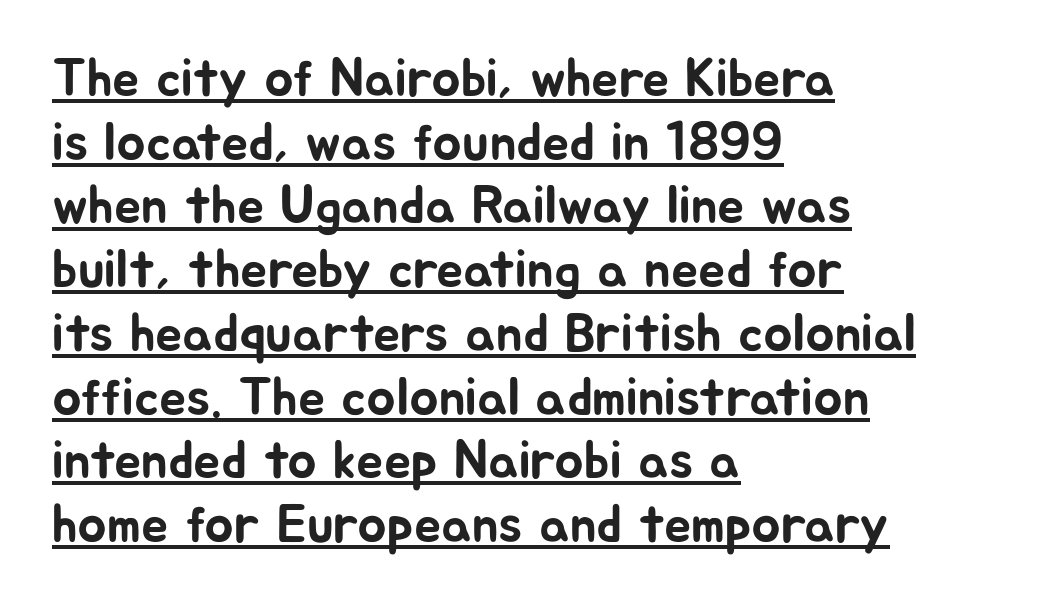
The image shows 54 px sans-serif type, upright; set left-aligned, line spacing 1.18x, normal letter spacing, underlined; low stroke contrast and a medium x-height.
